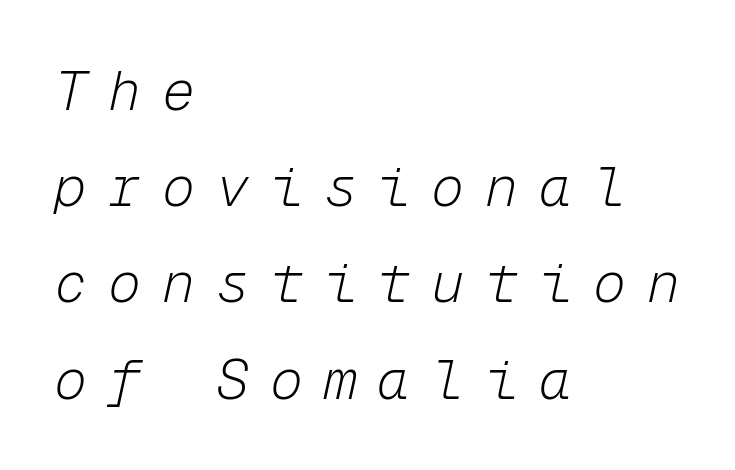
Q: Is the text bold? A: No.
Q: Is the text italic (slanted)? A: Yes, it leans right by about 12 degrees.
Q: Is the text underlined? A: No.
Q: How is the paragraph aligned? A: Left-aligned.
Q: Is the spacing between letters normal or unusually wide? A: Unusually wide.
Q: Width (condensed, normal, or wide)? A: Normal.
Q: Stroke contrast? A: Low.
Q: x-height? A: Medium.
Q: Monospaced? A: Yes.
